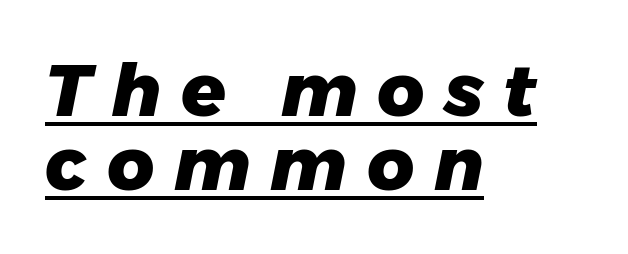
{"italic": "yes", "lean": "right", "slant_degrees": 11, "bold": "yes", "weight": "heavy", "width": "normal", "stroke_contrast": "low", "x_height": "medium", "monospaced": "no", "underline": "yes", "align": "left", "line_spacing": "tight", "line_spacing_ratio": 1.01, "letter_spacing": "wide", "letter_spacing_em": 0.27, "glyph_px": 73}
